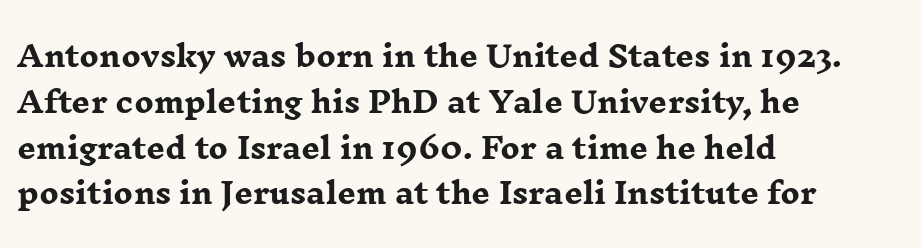
{"serif": "yes", "italic": "no", "bold": "yes", "weight": "heavy", "width": "wide", "stroke_contrast": "low", "x_height": "medium", "monospaced": "no", "underline": "no", "align": "left", "line_spacing": "normal", "line_spacing_ratio": 1.58, "letter_spacing": "normal", "letter_spacing_em": 0.0, "glyph_px": 29}
